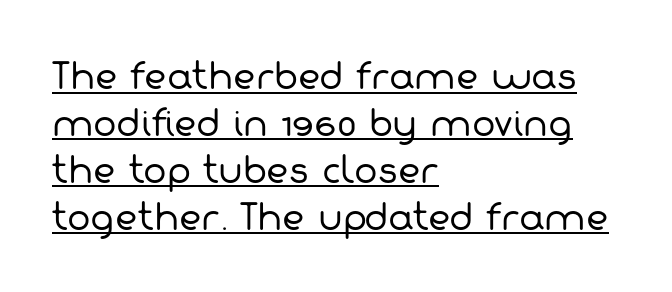
The image shows 35 px regular-weight sans-serif type; set left-aligned, normal line spacing (1.34x), normal letter spacing, underlined; low stroke contrast and a medium x-height.
